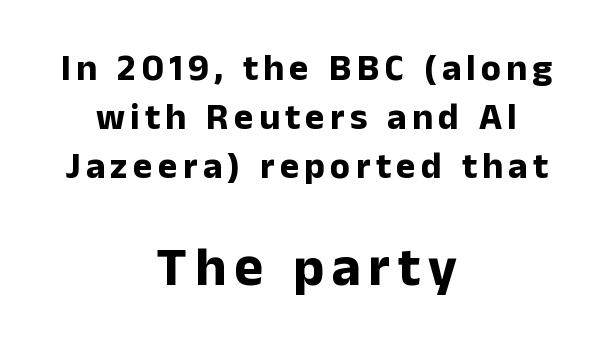
{"serif": "no", "italic": "no", "bold": "yes", "weight": "bold", "width": "normal", "stroke_contrast": "low", "x_height": "medium", "monospaced": "no", "underline": "no", "align": "center", "line_spacing": "normal", "line_spacing_ratio": 1.32, "larger_block": "second", "size_ratio": 1.49, "glyph_px": 55}
